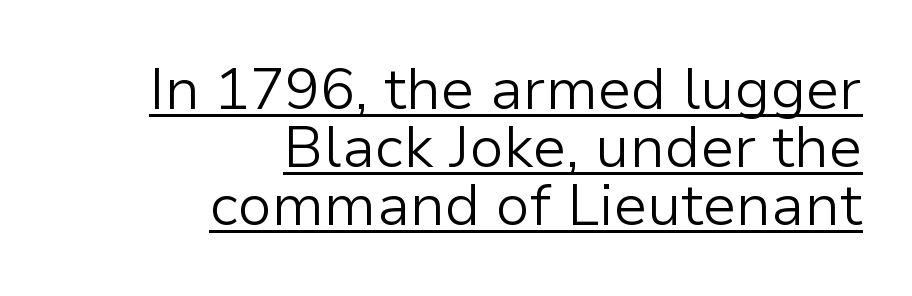
All the whitespace from short lines collects on the left. No extra tracking has been applied to these lines. On a weight scale, this lands at 450 or below. Here the designer chose a conventional face with non-uniform glyph widths.
